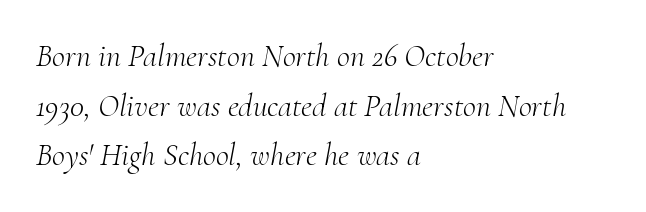
The glyphs look as if they've been sheared to an angle. Does the copy run flush right? No — it runs flush left. Weight: in the light-to-regular range. The letters advance in unequal steps, a hallmark of proportional type. Horizontal bands of white between lines are of average thickness. Honestly, there is no underline to notice here at all.
